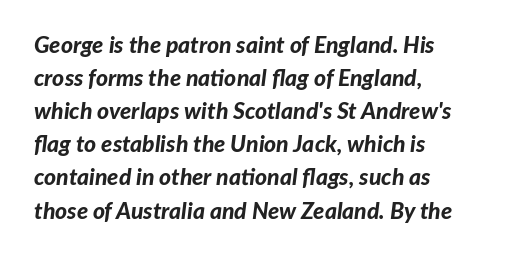
The tracking reads as untouched default to a designer's eye. If you drew a line through each stem, it would be angled. This rendering uses left alignment, leaving the right contour irregular. The rendering uses a bold face; every stroke is thick and dark.
